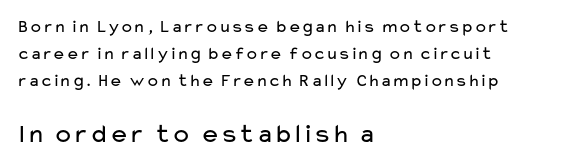
The type is set solid horizontally, with unmodified tracking. Teacher's note: observe the even left margin — that is flush-left alignment. Which of the two is more prominent by size? The second, at the bottom. Vertical strokes here are truly vertical. One glance says typical: line gaps are just what's usual.
